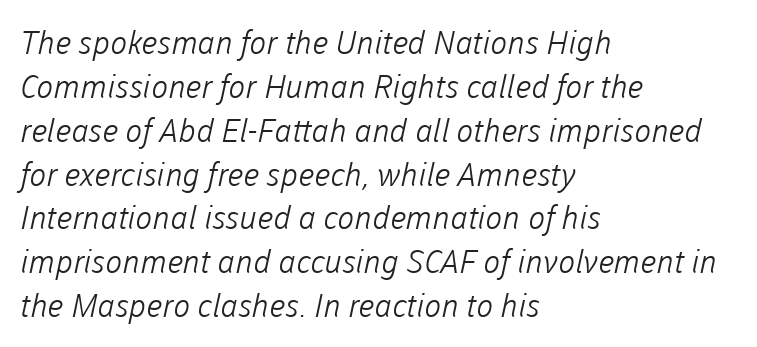
The gaps between neighbouring characters are ordinary and unremarkable. The specimen omits any rule beneath the text block's lines. The text was rendered using a sans face with plain stroke endings. Line starts are locked; line ends wander. Vertically, the passage feels balanced, rows spaced as you'd expect. A typesetter would call this proportional, since set widths differ per character.
